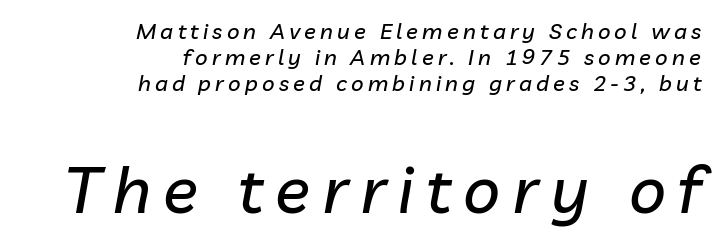
{"italic": "yes", "lean": "right", "slant_degrees": 10, "width": "normal", "stroke_contrast": "low", "x_height": "medium", "monospaced": "no", "underline": "no", "align": "right", "line_spacing_ratio": 1.19, "larger_block": "second", "size_ratio": 2.95, "glyph_px": 65}
